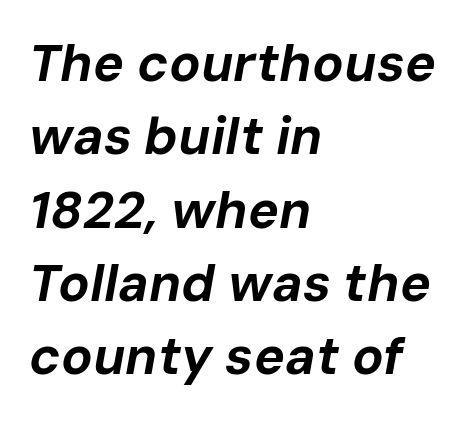
Q: Is the text bold? A: Yes.
Q: Is the text italic (slanted)? A: Yes, it leans right by about 10 degrees.
Q: Is the text underlined? A: No.
Q: How is the paragraph aligned? A: Left-aligned.
Q: Is the spacing between letters normal or unusually wide? A: Normal.
Q: Is the spacing between lines tight, normal or loose? A: Normal.
Q: Width (condensed, normal, or wide)? A: Normal.
Q: Stroke contrast? A: Low.
Q: x-height? A: Medium.
Q: Monospaced? A: No.
